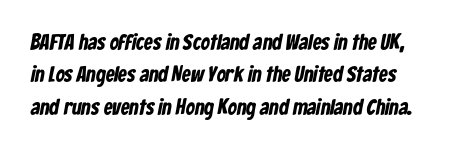
The image shows 22 px bold type; set left-aligned, normal line spacing (1.47x), normal letter spacing, not underlined.
